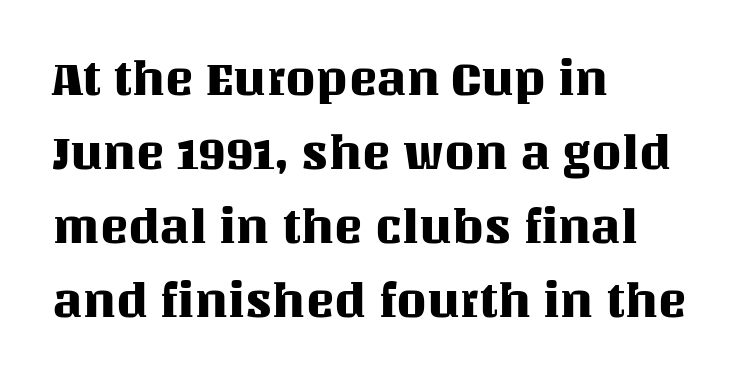
Q: Is the text italic (slanted)? A: No, it is upright.
Q: Is the text underlined? A: No.
Q: How is the paragraph aligned? A: Left-aligned.
Q: Is the spacing between letters normal or unusually wide? A: Normal.
Q: Is the spacing between lines tight, normal or loose? A: Normal.
Q: Width (condensed, normal, or wide)? A: Normal.
Q: Stroke contrast? A: Medium.
Q: x-height? A: Large.
Q: Monospaced? A: No.
